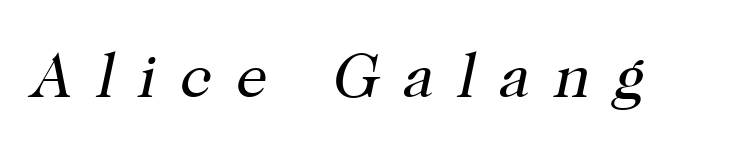
Examine the stroke ends and you'll spot serifs. Each word looks stretched out because of the extra space between its letters. Quick note: italic. Stem width sits at or under what a default text font uses. Only glyphs here, with clear space below each row.
